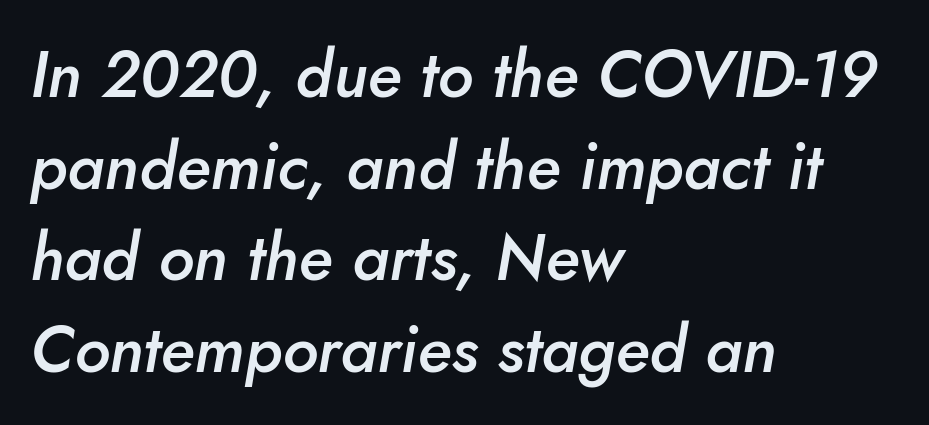
Q: Is the text bold? A: Semi-bold.
Q: Is the text italic (slanted)? A: Yes, it leans right by about 10 degrees.
Q: Is the text underlined? A: No.
Q: How is the paragraph aligned? A: Left-aligned.
Q: Is the spacing between letters normal or unusually wide? A: Normal.
Q: Is the spacing between lines tight, normal or loose? A: Normal.
Q: Width (condensed, normal, or wide)? A: Normal.
Q: Stroke contrast? A: Low.
Q: x-height? A: Small.
Q: Monospaced? A: No.
